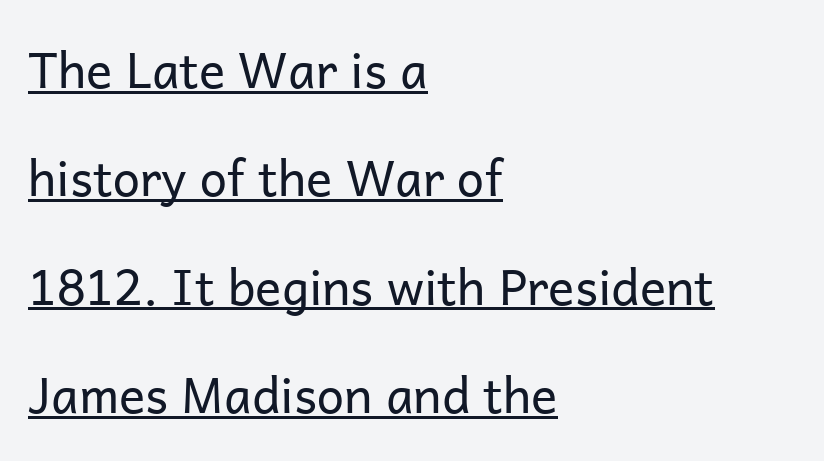
{"serif": "no", "italic": "no", "bold": "no", "weight": "regular", "width": "normal", "stroke_contrast": "low", "x_height": "medium", "monospaced": "no", "underline": "yes", "align": "left", "line_spacing": "loose", "line_spacing_ratio": 2.21, "letter_spacing": "normal", "letter_spacing_em": 0.0, "glyph_px": 49}
